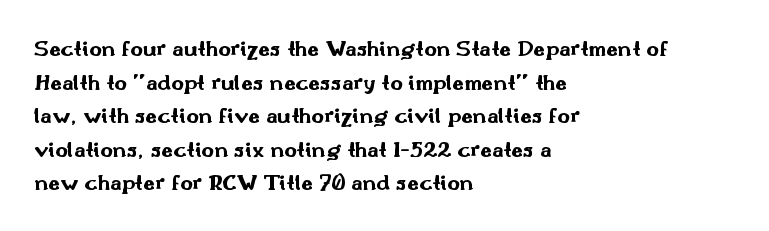
Q: Is the text bold? A: Yes.
Q: Is the text italic (slanted)? A: No, it is upright.
Q: Is the text underlined? A: No.
Q: How is the paragraph aligned? A: Left-aligned.
Q: Is the spacing between letters normal or unusually wide? A: Normal.
Q: Is the spacing between lines tight, normal or loose? A: Normal.
